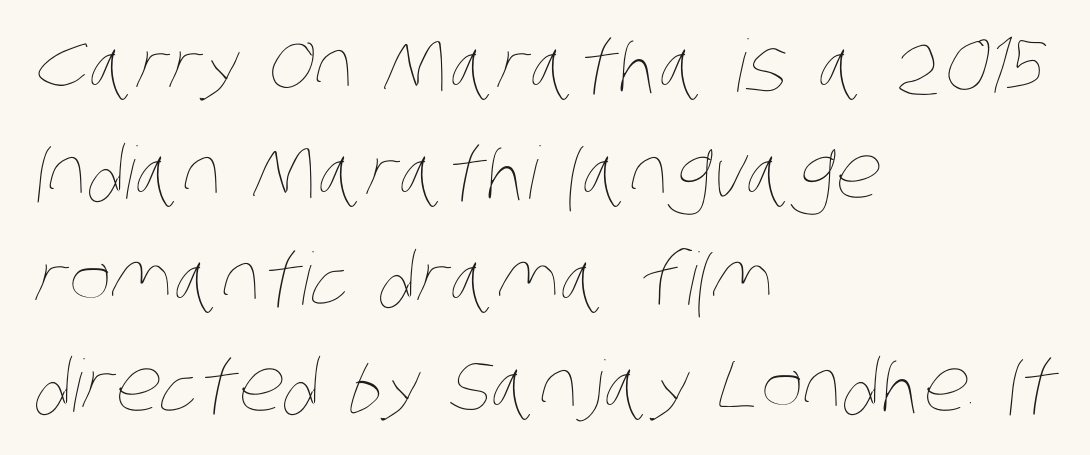
{"bold": "no", "weight": "thin", "width": "condensed", "stroke_contrast": "low", "x_height": "large", "monospaced": "no", "underline": "no", "align": "left", "line_spacing": "normal", "line_spacing_ratio": 1.48, "letter_spacing": "normal", "letter_spacing_em": 0.0, "glyph_px": 72}
